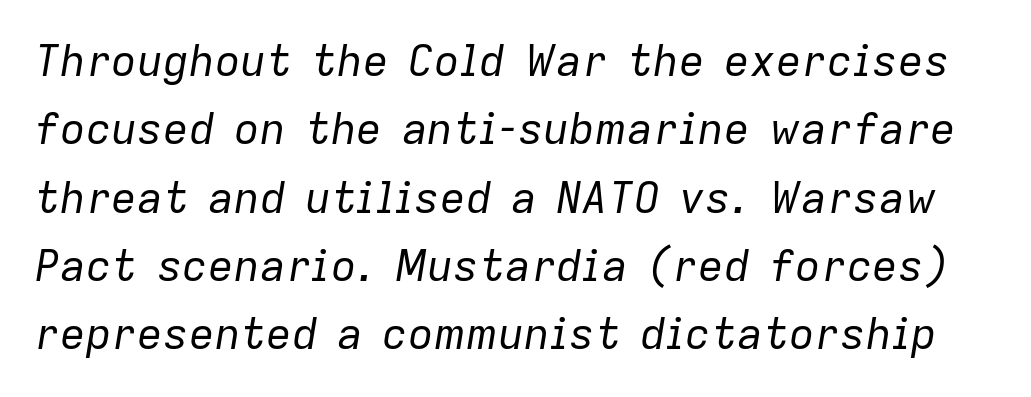
{"italic": "yes", "lean": "right", "slant_degrees": 9, "bold": "no", "weight": "regular", "width": "normal", "stroke_contrast": "low", "x_height": "medium", "monospaced": "no", "underline": "no", "line_spacing": "normal", "line_spacing_ratio": 1.59, "letter_spacing": "normal", "letter_spacing_em": 0.0, "glyph_px": 43}
